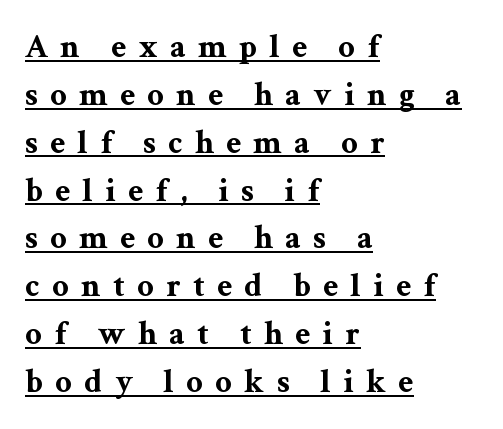
Q: Is the text bold? A: Yes.
Q: Is the text italic (slanted)? A: No, it is upright.
Q: Is the typeface a serif or a sans-serif typeface? A: Serif.
Q: Is the text underlined? A: Yes.
Q: How is the paragraph aligned? A: Left-aligned.
Q: Is the spacing between letters normal or unusually wide? A: Unusually wide.
Q: Is the spacing between lines tight, normal or loose? A: Normal.
Q: Width (condensed, normal, or wide)? A: Wide.
Q: Stroke contrast? A: Medium.
Q: x-height? A: Medium.
Q: Monospaced? A: No.
